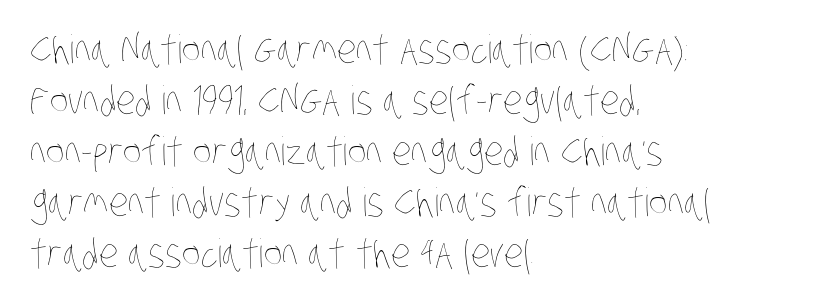
Q: Is the text bold? A: No.
Q: Is the text underlined? A: No.
Q: How is the paragraph aligned? A: Left-aligned.
Q: Is the spacing between letters normal or unusually wide? A: Normal.
Q: Is the spacing between lines tight, normal or loose? A: Normal.
Q: Width (condensed, normal, or wide)? A: Condensed.
Q: Stroke contrast? A: Low.
Q: x-height? A: Large.
Q: Monospaced? A: No.
